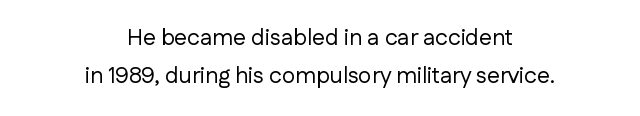
The image shows 23 px text type, upright; set centered, normal line spacing (1.67x), normal letter spacing, not underlined.
